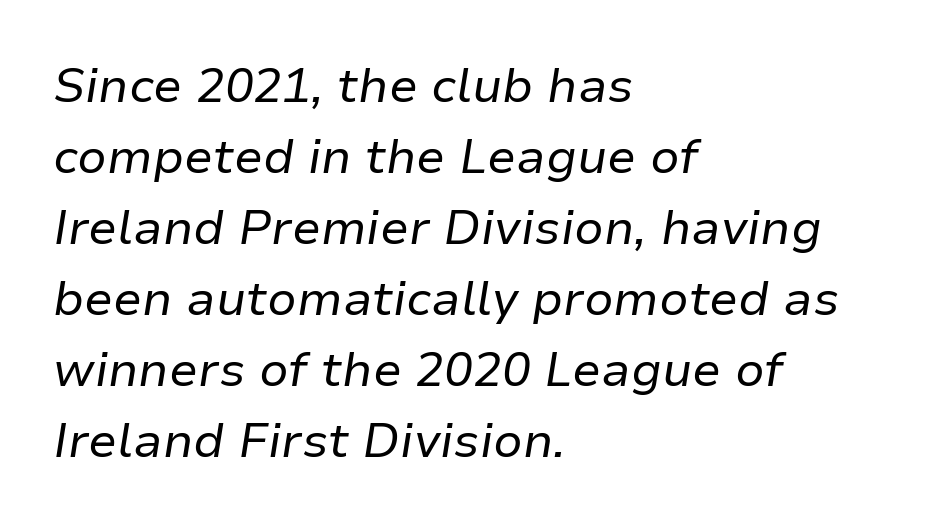
This block has exactly the height ordinary leading produces. The lettering tilts uniformly, giving the passage an italic look. Nobody touched the tracking dial on this one. Beneath every word, the page is bare.
